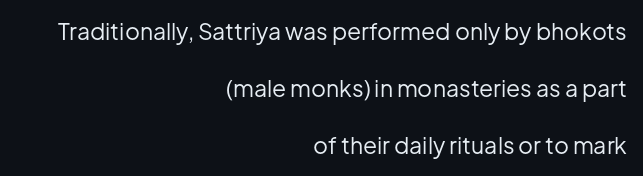
The image shows 23 px text type, upright; set right-aligned, loose line spacing (2.47x), normal letter spacing, not underlined.
